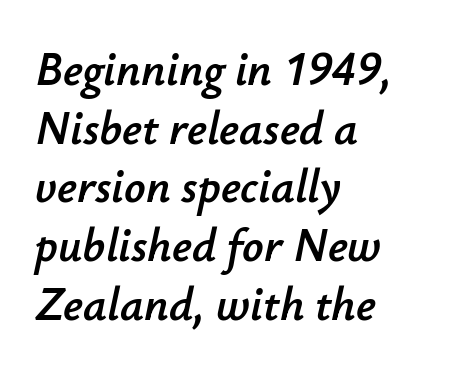
{"italic": "yes", "lean": "right", "slant_degrees": 12, "width": "normal", "stroke_contrast": "low", "x_height": "small", "monospaced": "no", "underline": "no", "align": "left", "line_spacing": "normal", "line_spacing_ratio": 1.25, "letter_spacing": "normal", "letter_spacing_em": 0.0, "glyph_px": 47}
